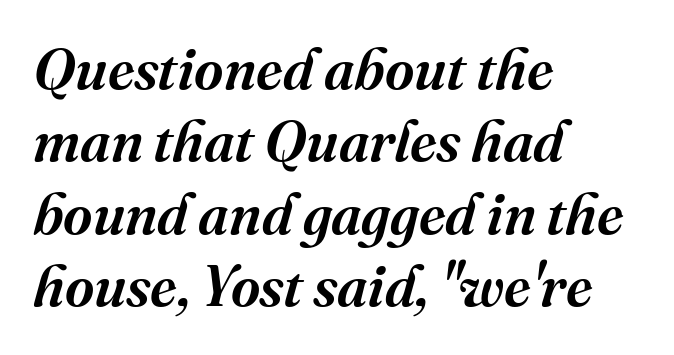
{"serif": "yes", "italic": "yes", "lean": "right", "slant_degrees": 16, "width": "normal", "stroke_contrast": "medium", "x_height": "medium", "monospaced": "no", "underline": "no", "align": "left", "line_spacing": "normal", "line_spacing_ratio": 1.27, "letter_spacing": "normal", "letter_spacing_em": 0.0, "glyph_px": 57}
